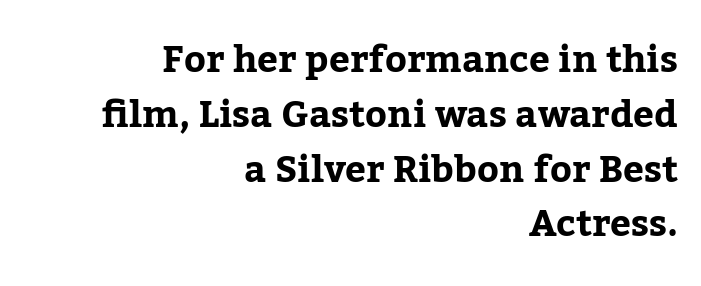
{"serif": "yes", "italic": "no", "width": "normal", "stroke_contrast": "low", "x_height": "medium", "monospaced": "no", "underline": "no", "align": "right", "line_spacing": "normal", "line_spacing_ratio": 1.48, "letter_spacing": "normal", "letter_spacing_em": 0.0, "glyph_px": 37}
